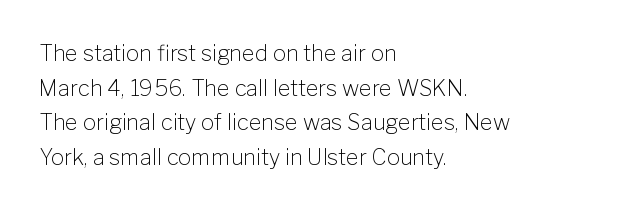
Which margin do the lines hug? The left one — the right edge is uneven. This is roman type, the default non-slanted kind. Summary of vertical rhythm: regular, with standard interline spacing. These glyphs show unthickened strokes, regular width or finer. The rendering keeps characters at their native spacing. The gap between lines stays unmarked.
